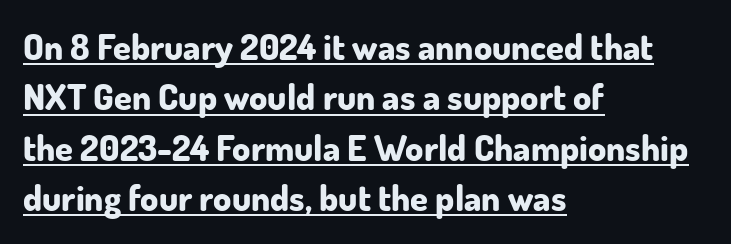
Q: Is the text bold? A: Yes.
Q: Is the text italic (slanted)? A: No, it is upright.
Q: Is the typeface a serif or a sans-serif typeface? A: Sans-serif.
Q: Is the text underlined? A: Yes.
Q: How is the paragraph aligned? A: Left-aligned.
Q: Is the spacing between letters normal or unusually wide? A: Normal.
Q: Is the spacing between lines tight, normal or loose? A: Normal.
Q: Width (condensed, normal, or wide)? A: Normal.
Q: Stroke contrast? A: Low.
Q: x-height? A: Small.
Q: Monospaced? A: No.
